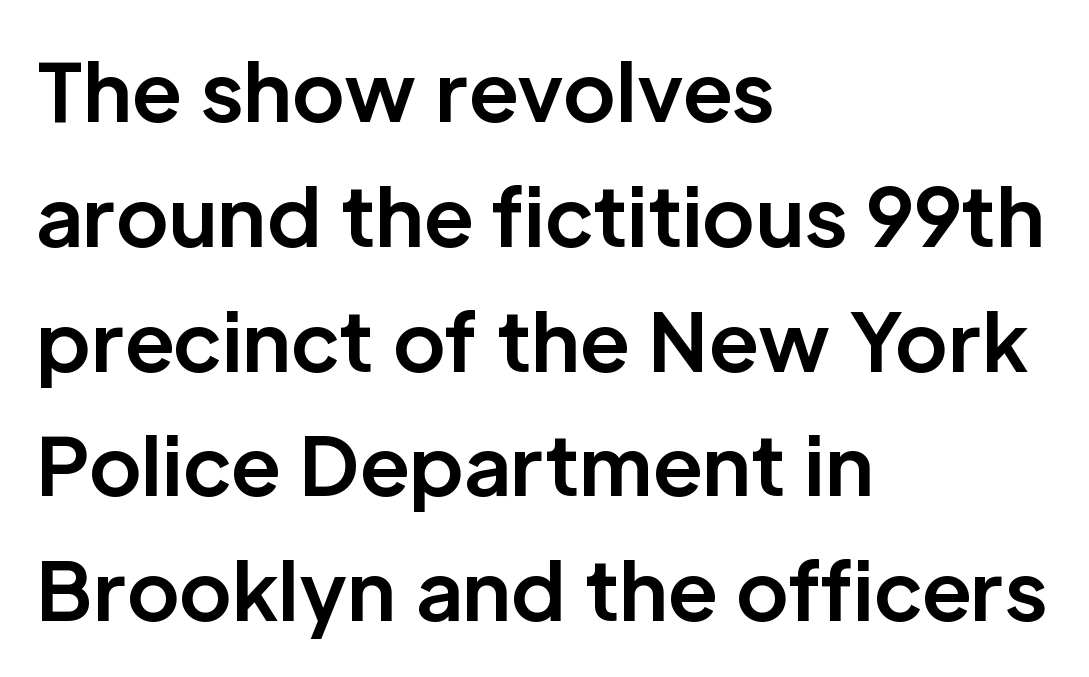
Font category for this specimen: sans-serif. Horizontal bands of white between lines are of average thickness. Inter-character spacing is left at the font's built-in metrics. The letters are bold, with thick, heavy strokes. Every row of glyphs begins at an identical x-position on the left. The rendering uses natural spacing where letterforms have individual widths.
